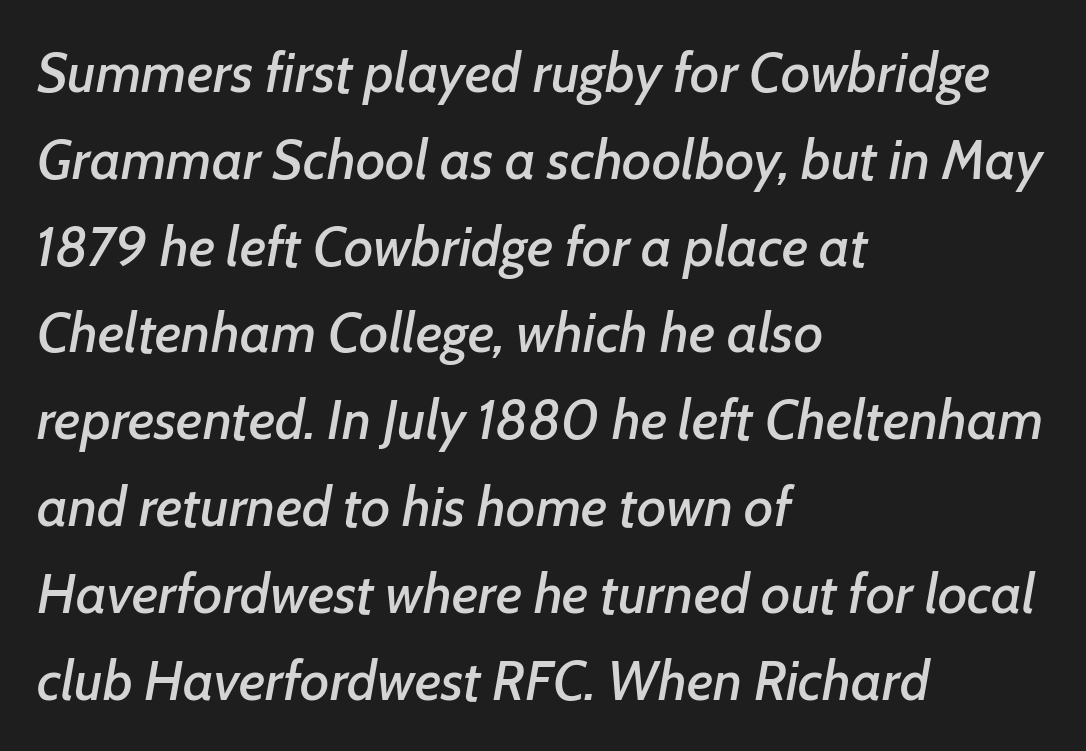
The image shows 56 px text type, italic (leaning right); set left-aligned, normal line spacing (1.55x), normal letter spacing, not underlined; low stroke contrast and a medium x-height.
